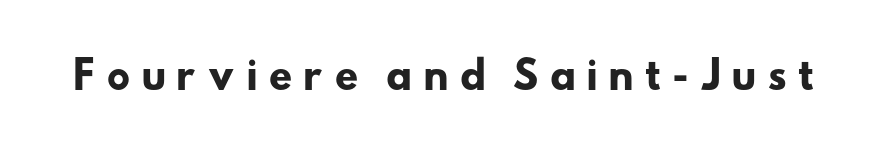
As a designer I'd log this as weight 700, bold. The space directly below the letters is spotless. This sample uses expanded letter spacing, leaving extra air between glyphs. Grotesque or geometric, the face here clearly has no serifs. Each letter keeps its own natural width here, so spacing adapts to shape.
